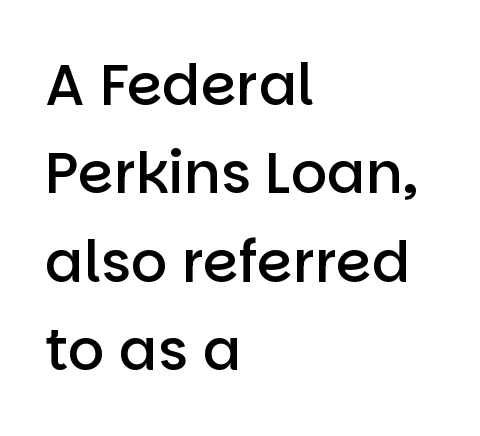
The lines sit at an ordinary, default distance from one another. Notice the strokes are somewhat thickened but not fully heavy: this is a semibold. The rag falls on the right side of this text block. The type family on display is of the sans-serif kind.
